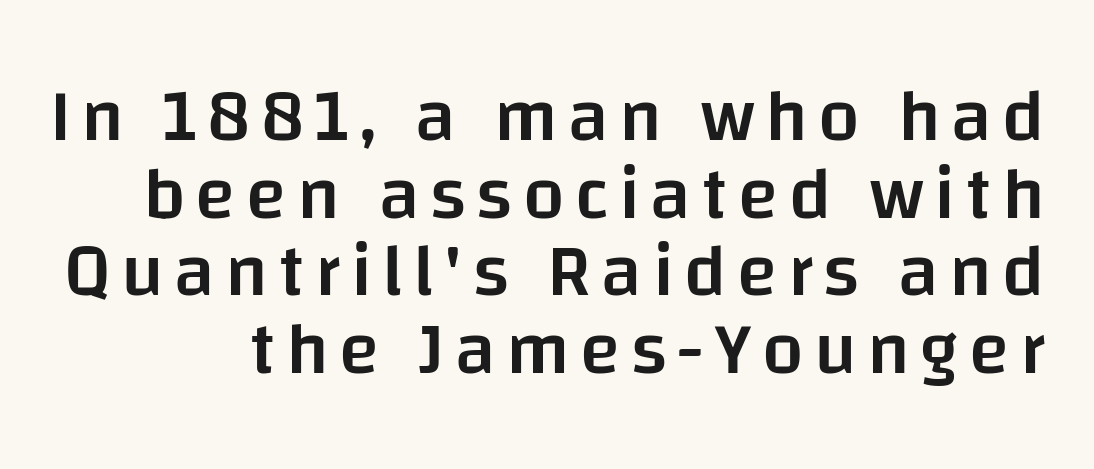
The font family rendered here belongs to the sans-serif group. The passage shown is not underscored anywhere. Compared with an ordinary text face, these strokes are moderately heavier — a semibold. The rendering uses natural spacing where letterforms have individual widths.
